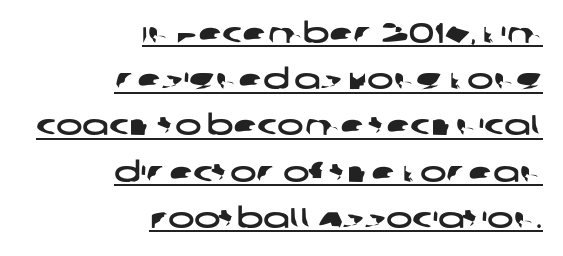
Q: Is the typeface a serif or a sans-serif typeface? A: Sans-serif.
Q: Is the text underlined? A: Yes.
Q: How is the paragraph aligned? A: Right-aligned.
Q: Is the spacing between letters normal or unusually wide? A: Normal.
Q: Is the spacing between lines tight, normal or loose? A: Normal.
Q: Width (condensed, normal, or wide)? A: Wide.
Q: Stroke contrast? A: Low.
Q: x-height? A: Large.
Q: Monospaced? A: No.
